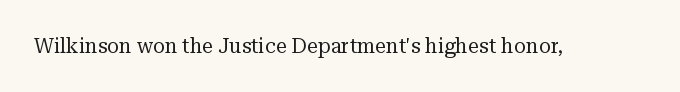
The image shows 20 px text type, upright; set normal letter spacing, not underlined.
